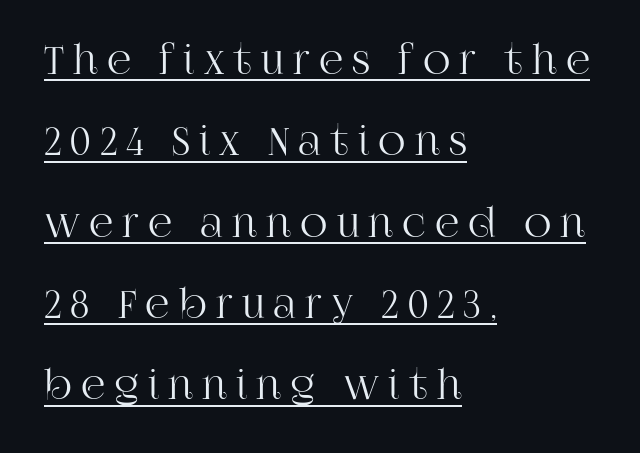
{"serif": "yes", "italic": "no", "width": "normal", "stroke_contrast": "high", "x_height": "large", "monospaced": "no", "underline": "yes", "align": "left", "line_spacing": "loose", "line_spacing_ratio": 2.14, "letter_spacing": "wide", "letter_spacing_em": 0.24, "glyph_px": 38}
